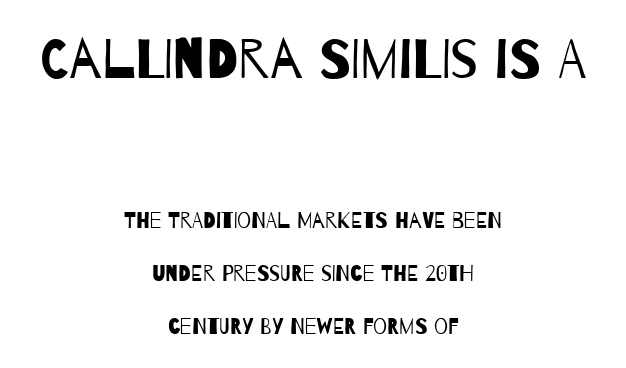
The passage shown is typed in a proportional face where columns would drift. This block would shrink considerably if given ordinary leading; it's expanded now. Summary of weight: not heavy and not bold. Visually, the top section dominates because its glyphs are scaled up. A bare baseline throughout the passage. Line starts and ends both wander, symmetrically.
